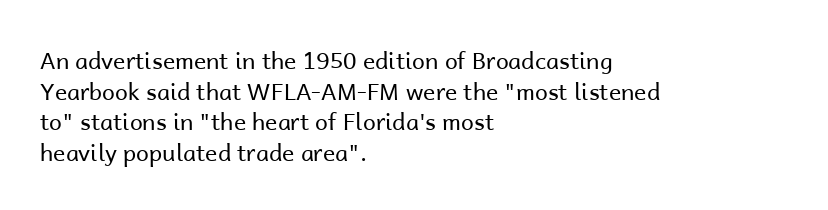
The image shows 23 px text type, upright; set left-aligned, normal line spacing (1.33x), normal letter spacing, not underlined.
